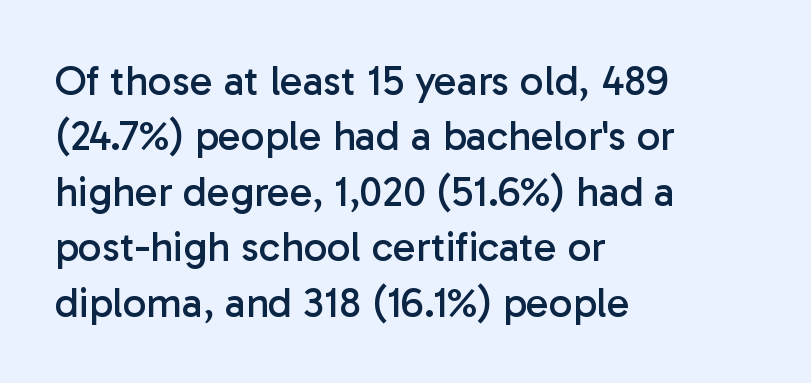
Q: Is the text bold? A: No.
Q: Is the text italic (slanted)? A: No, it is upright.
Q: Is the typeface a serif or a sans-serif typeface? A: Sans-serif.
Q: Is the text underlined? A: No.
Q: How is the paragraph aligned? A: Left-aligned.
Q: Is the spacing between letters normal or unusually wide? A: Normal.
Q: Is the spacing between lines tight, normal or loose? A: Normal.
Q: Width (condensed, normal, or wide)? A: Normal.
Q: Stroke contrast? A: Low.
Q: x-height? A: Medium.
Q: Monospaced? A: No.
